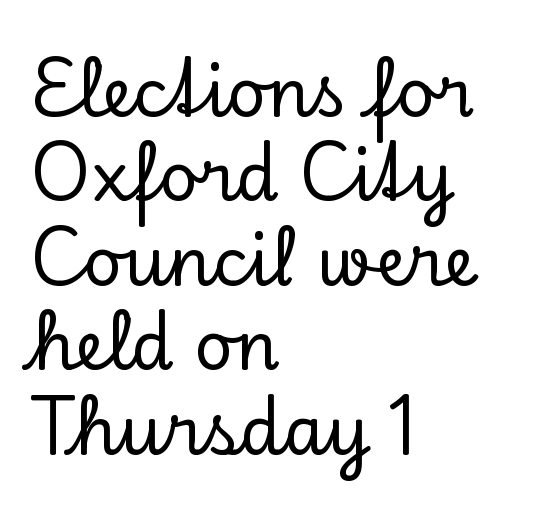
{"italic": "no", "width": "normal", "stroke_contrast": "low", "x_height": "small", "monospaced": "no", "underline": "no", "align": "left", "line_spacing": "normal", "line_spacing_ratio": 1.26, "letter_spacing": "normal", "letter_spacing_em": 0.0, "glyph_px": 67}
